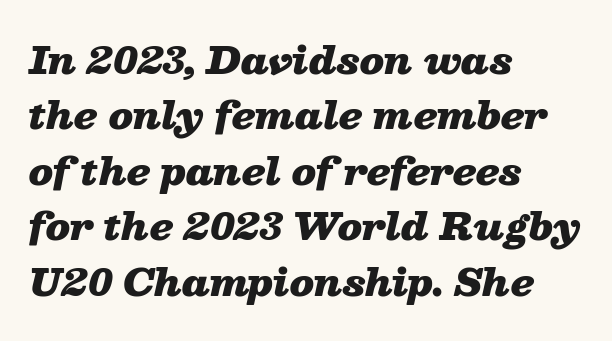
Heavy-handed strokes throughout: this text is bold. Spacing verdict: proportional, widths tailored to each character. Interline gaps are of average width in this sample. Descenders are the only things crossing below the line. The rendering anchors every line to the left-hand side. You can tell it's italic because the verticals aren't actually vertical.
